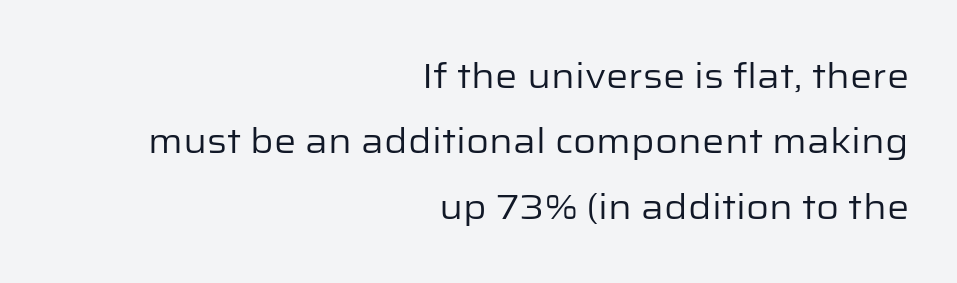
{"serif": "no", "italic": "no", "bold": "no", "weight": "regular", "width": "normal", "stroke_contrast": "low", "x_height": "medium", "monospaced": "no", "underline": "no", "align": "right", "line_spacing_ratio": 1.87, "letter_spacing": "normal", "letter_spacing_em": 0.0, "glyph_px": 35}
